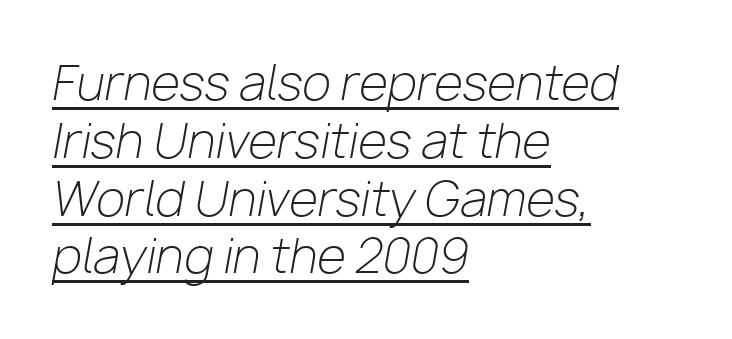
The image shows 47 px light type, italic (leaning right); set left-aligned, line spacing 1.23x, normal letter spacing, underlined; low stroke contrast and a medium x-height.
